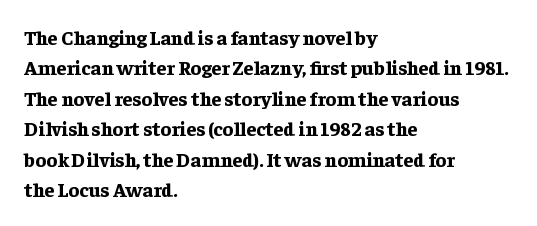
Q: Is the text bold? A: Yes.
Q: Is the text italic (slanted)? A: No, it is upright.
Q: Is the text underlined? A: No.
Q: How is the paragraph aligned? A: Left-aligned.
Q: Is the spacing between letters normal or unusually wide? A: Normal.
Q: Is the spacing between lines tight, normal or loose? A: Normal.
